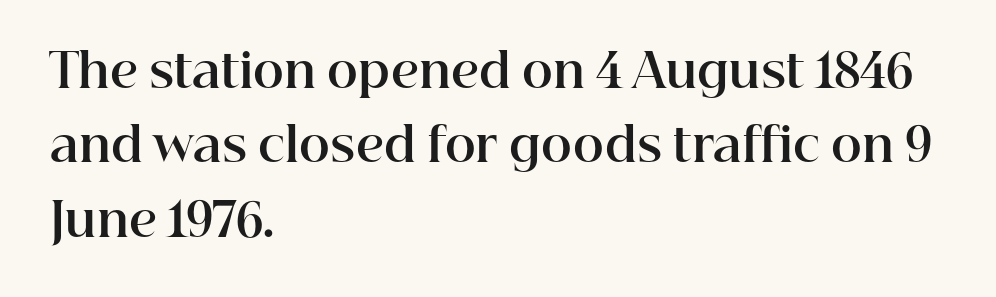
The image shows 47 px bold serif type, upright; set left-aligned, normal line spacing (1.58x), normal letter spacing, not underlined; high stroke contrast and a medium x-height.
